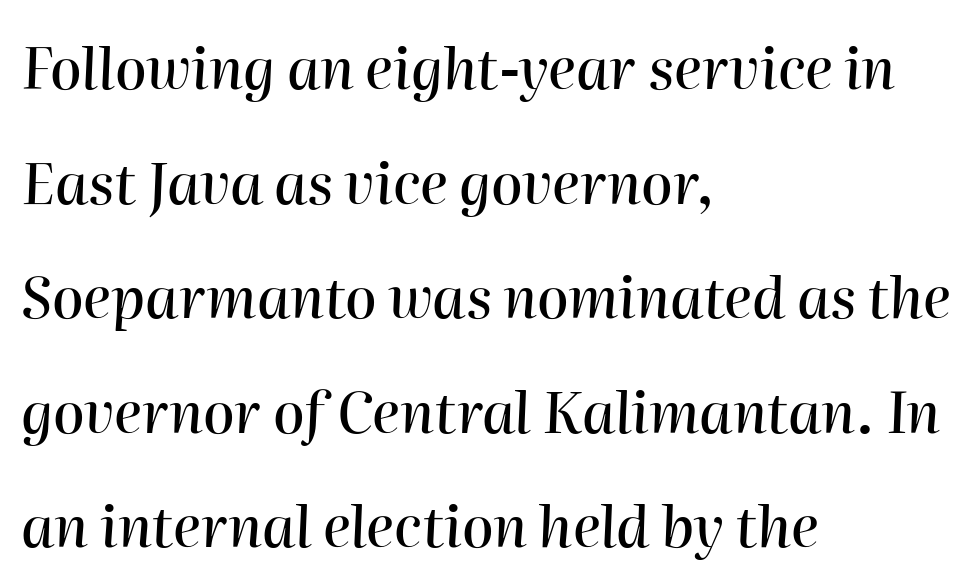
Plain, unruled lines of type. The typesetter chose a ragged-right arrangement here. In terms of letterspacing, this is plain default setting. Leading: increased.
